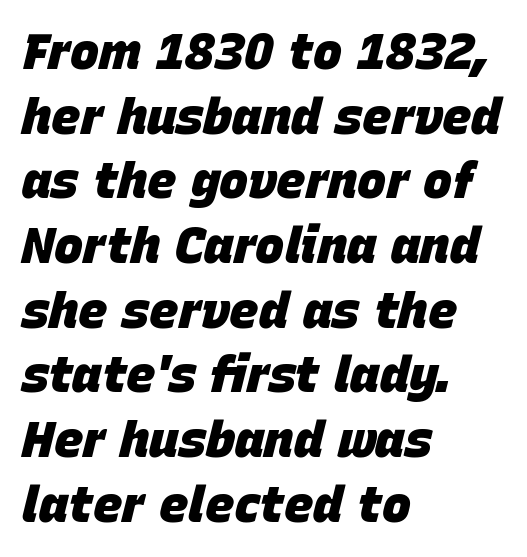
{"italic": "yes", "lean": "right", "slant_degrees": 15, "bold": "yes", "weight": "heavy", "width": "normal", "stroke_contrast": "low", "x_height": "large", "monospaced": "no", "underline": "no", "align": "left", "line_spacing": "normal", "line_spacing_ratio": 1.32, "letter_spacing": "normal", "letter_spacing_em": 0.0, "glyph_px": 49}
